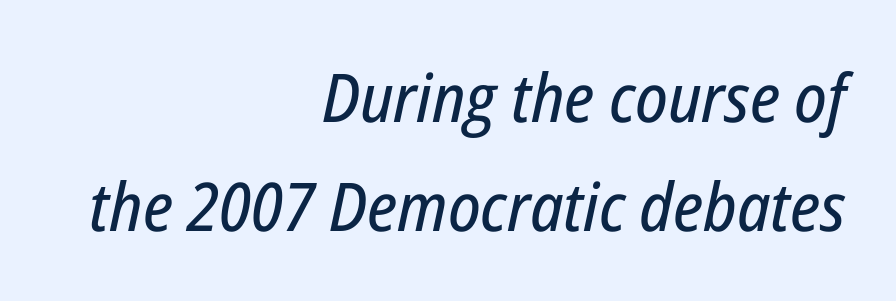
{"italic": "yes", "lean": "right", "slant_degrees": 12, "width": "condensed", "stroke_contrast": "low", "x_height": "medium", "monospaced": "no", "underline": "no", "align": "right", "line_spacing": "normal", "line_spacing_ratio": 1.62, "letter_spacing": "normal", "letter_spacing_em": 0.0, "glyph_px": 67}
